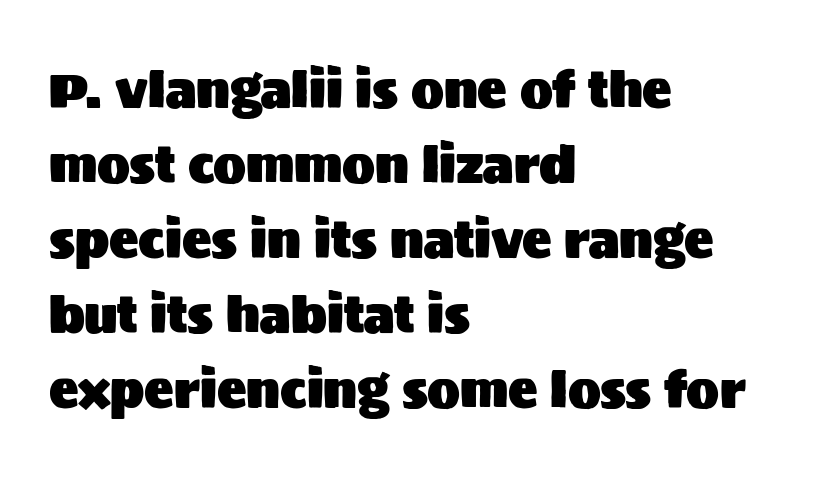
{"serif": "no", "italic": "no", "width": "normal", "stroke_contrast": "medium", "x_height": "large", "monospaced": "no", "underline": "no", "align": "left", "line_spacing": "normal", "line_spacing_ratio": 1.53, "letter_spacing": "normal", "letter_spacing_em": 0.0, "glyph_px": 49}
